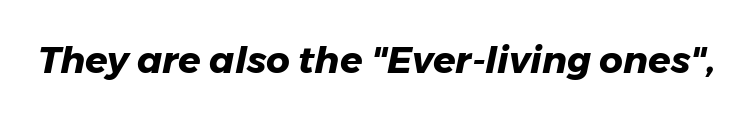
The image shows 37 px heavy type, italic (leaning right); set normal letter spacing, not underlined; low stroke contrast and a medium x-height.
